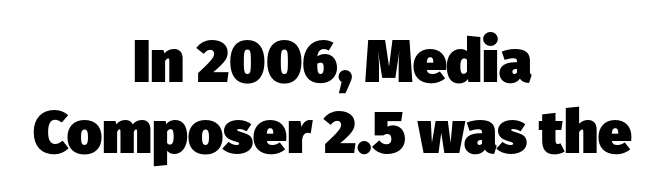
Q: Is the text bold? A: Yes.
Q: Is the typeface a serif or a sans-serif typeface? A: Sans-serif.
Q: Is the text underlined? A: No.
Q: How is the paragraph aligned? A: Centered.
Q: Is the spacing between letters normal or unusually wide? A: Normal.
Q: Width (condensed, normal, or wide)? A: Normal.
Q: Stroke contrast? A: Low.
Q: x-height? A: Medium.
Q: Monospaced? A: No.
